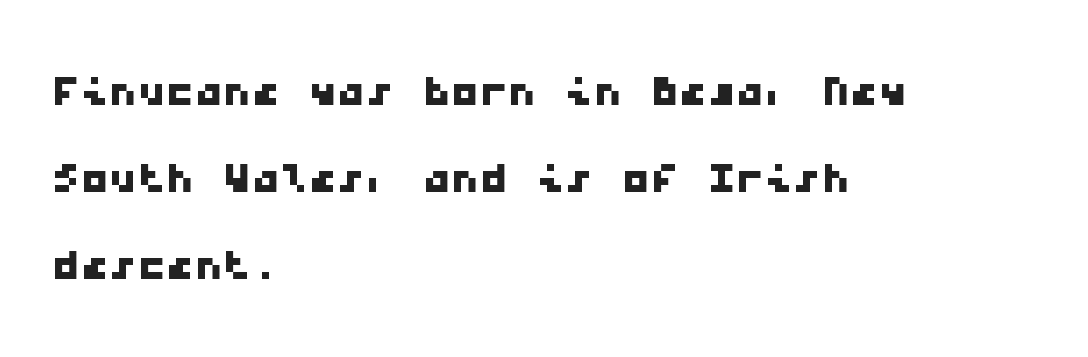
The image shows 57 px wide sans-serif type, monospaced; set left-aligned, normal line spacing (1.53x), normal letter spacing, not underlined; low stroke contrast and a medium x-height.
